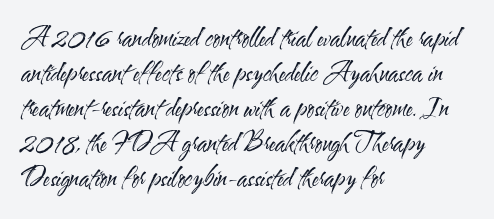
The image shows 25 px text type; set left-aligned, normal line spacing (1.4x), normal letter spacing, not underlined.
